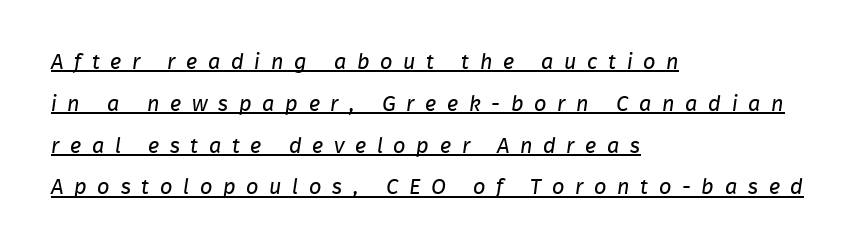
Q: Is the text bold? A: No.
Q: Is the text underlined? A: Yes.
Q: How is the paragraph aligned? A: Left-aligned.
Q: Is the spacing between letters normal or unusually wide? A: Unusually wide.
Q: Is the spacing between lines tight, normal or loose? A: Loose.
